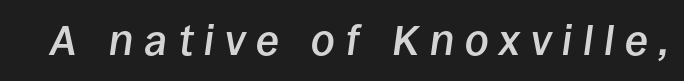
Q: Is the text bold? A: Semi-bold.
Q: Is the text italic (slanted)? A: Yes, it leans right by about 8 degrees.
Q: Is the text underlined? A: No.
Q: Is the spacing between letters normal or unusually wide? A: Unusually wide.
Q: Width (condensed, normal, or wide)? A: Normal.
Q: Stroke contrast? A: Low.
Q: x-height? A: Large.
Q: Monospaced? A: No.
